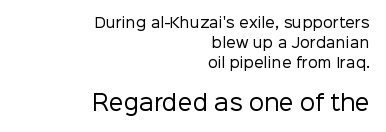
Q: Is the text bold? A: No.
Q: Is the text italic (slanted)? A: No, it is upright.
Q: Is the text underlined? A: No.
Q: How is the paragraph aligned? A: Right-aligned.
Q: Is the spacing between letters normal or unusually wide? A: Normal.
Q: Is the spacing between lines tight, normal or loose? A: Normal.
Q: Which block of text is set in a larger size, the first (top) or the second (bottom)? A: The second (bottom) one.
